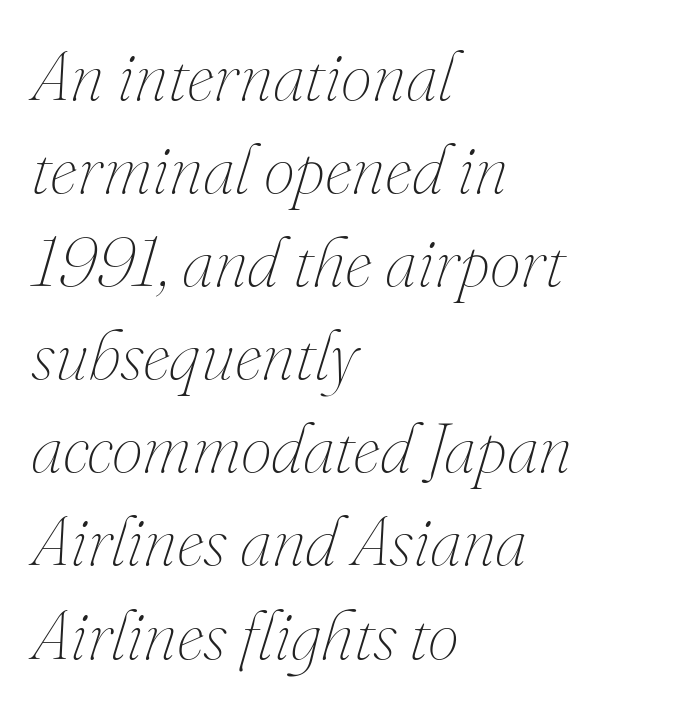
{"italic": "yes", "lean": "right", "slant_degrees": 16, "bold": "no", "weight": "thin", "width": "normal", "stroke_contrast": "medium", "x_height": "small", "monospaced": "no", "underline": "no", "align": "left", "line_spacing": "normal", "line_spacing_ratio": 1.33, "letter_spacing": "normal", "letter_spacing_em": 0.0, "glyph_px": 70}
